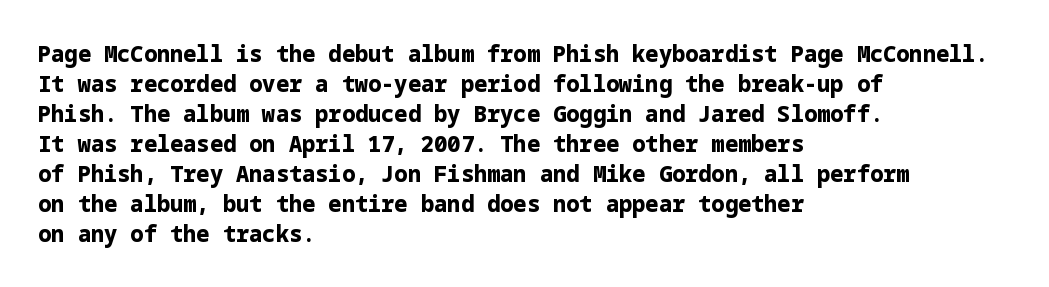
{"italic": "no", "bold": "yes", "underline": "no", "align": "left", "line_spacing": "normal", "line_spacing_ratio": 1.36, "letter_spacing": "normal", "letter_spacing_em": 0.0, "glyph_px": 22}
